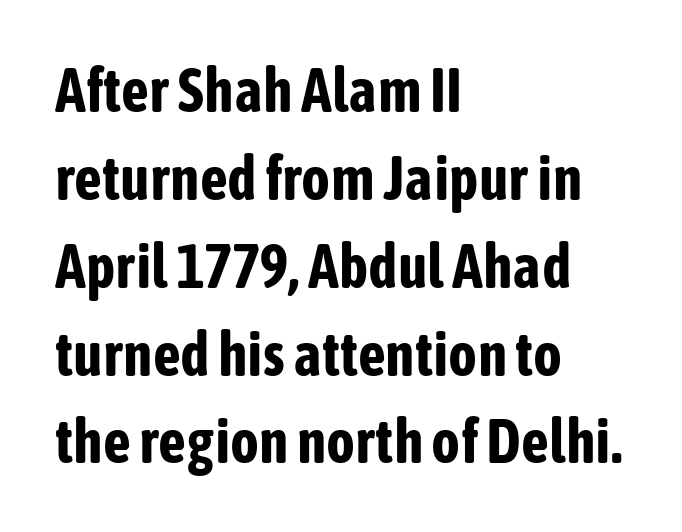
{"serif": "no", "italic": "no", "bold": "yes", "weight": "bold", "width": "condensed", "stroke_contrast": "low", "x_height": "medium", "monospaced": "no", "underline": "no", "align": "left", "line_spacing": "normal", "line_spacing_ratio": 1.44, "letter_spacing": "normal", "letter_spacing_em": 0.0, "glyph_px": 61}
